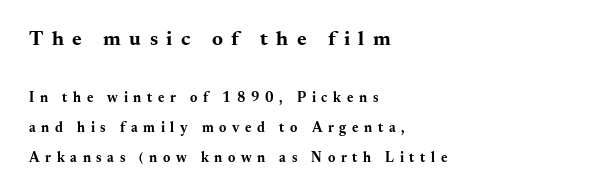
The image shows 21 px bold type, upright; set left-aligned, loose line spacing (2.15x), unusually wide letter spacing (+0.4 em), not underlined; the first (top) block is 1.5x larger.
